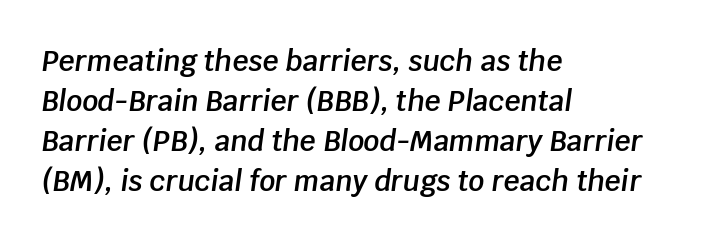
Q: Is the text bold? A: Semi-bold.
Q: Is the text italic (slanted)? A: Yes, it leans right by about 8 degrees.
Q: Is the text underlined? A: No.
Q: How is the paragraph aligned? A: Left-aligned.
Q: Is the spacing between letters normal or unusually wide? A: Normal.
Q: Is the spacing between lines tight, normal or loose? A: Normal.
Q: Width (condensed, normal, or wide)? A: Normal.
Q: Stroke contrast? A: Low.
Q: x-height? A: Large.
Q: Monospaced? A: No.
